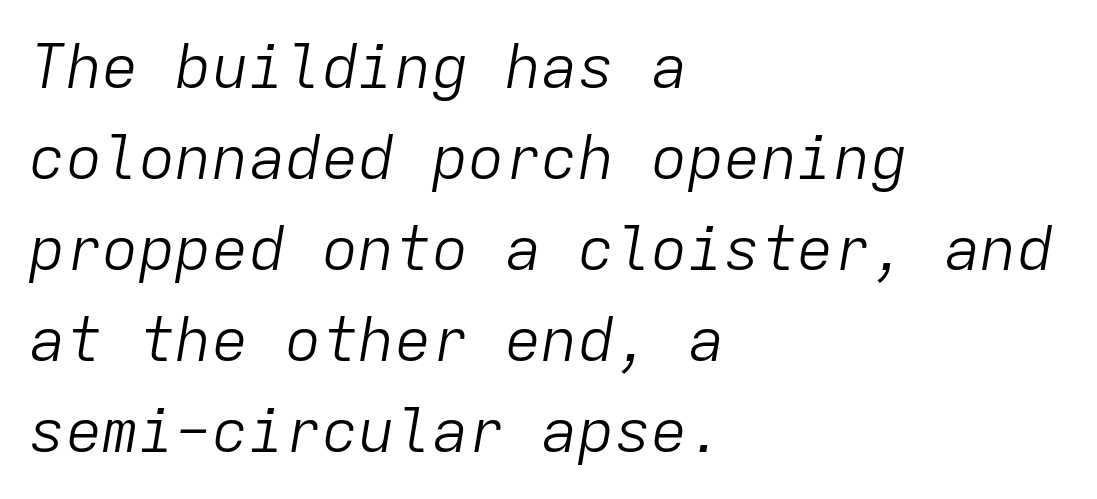
The image shows 61 px light type, italic (leaning right), monospaced; set left-aligned, normal line spacing (1.49x), normal letter spacing, not underlined; low stroke contrast and a medium x-height.
